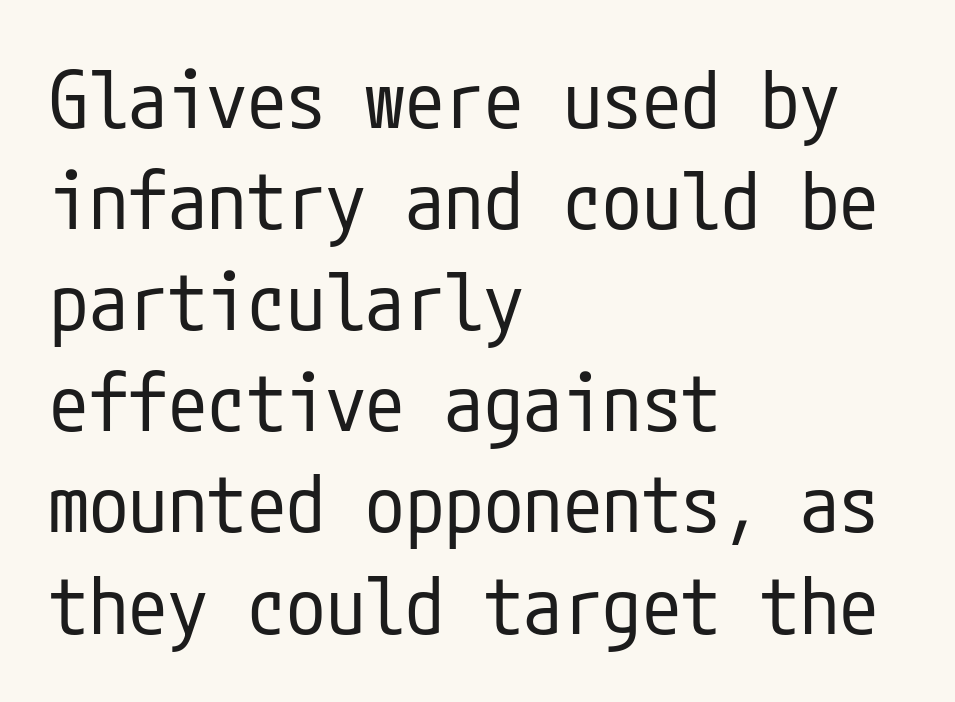
{"serif": "no", "italic": "no", "bold": "no", "weight": "regular", "width": "condensed", "stroke_contrast": "low", "x_height": "medium", "underline": "no", "align": "left", "line_spacing": "normal", "line_spacing_ratio": 1.28, "letter_spacing": "normal", "letter_spacing_em": 0.0, "glyph_px": 79}
